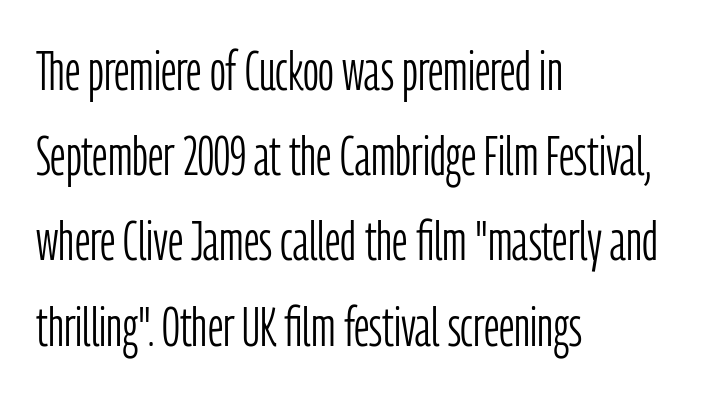
{"serif": "no", "italic": "no", "bold": "no", "weight": "light", "width": "condensed", "stroke_contrast": "low", "x_height": "medium", "monospaced": "no", "underline": "no", "align": "left", "line_spacing": "normal", "line_spacing_ratio": 1.55, "letter_spacing": "normal", "letter_spacing_em": 0.0, "glyph_px": 55}
